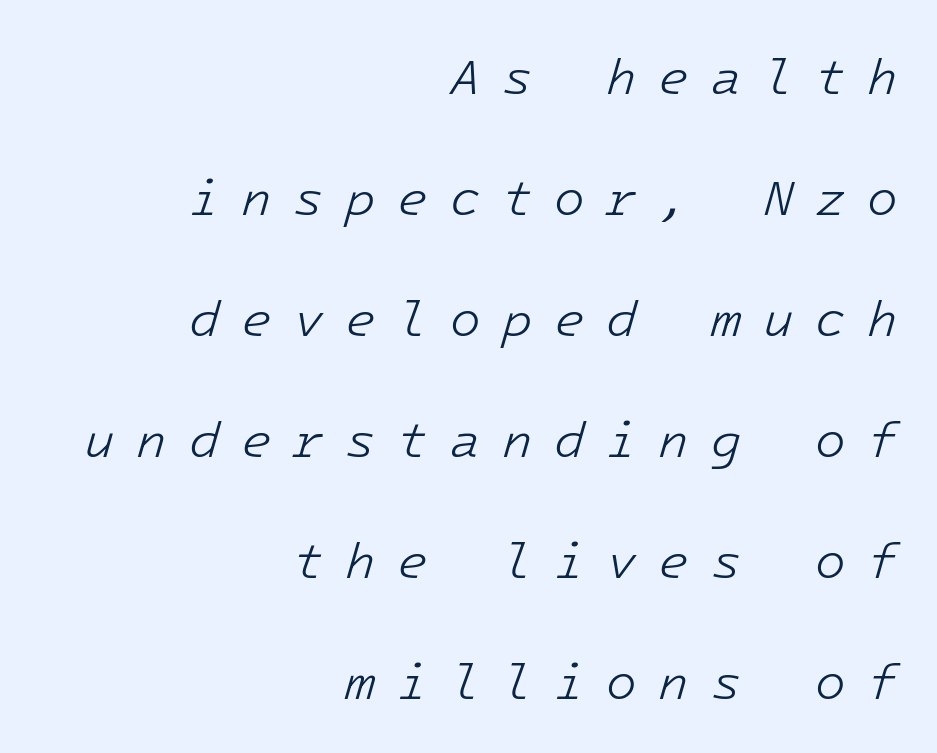
The image shows 50 px light type, italic (leaning right), monospaced; set right-aligned, loose line spacing (2.42x), unusually wide letter spacing (+0.43 em), not underlined; low stroke contrast and a medium x-height.
